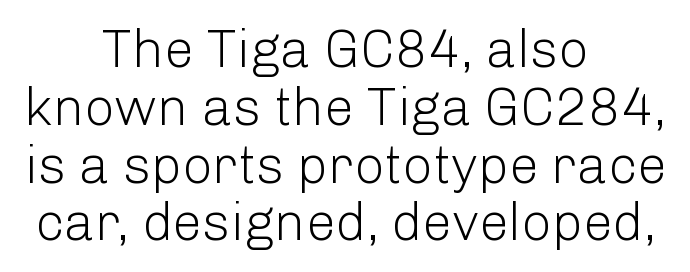
{"serif": "no", "italic": "no", "bold": "no", "weight": "light", "width": "normal", "stroke_contrast": "low", "x_height": "medium", "monospaced": "no", "underline": "no", "align": "center", "line_spacing": "tight", "line_spacing_ratio": 1.09, "letter_spacing": "normal", "letter_spacing_em": 0.0, "glyph_px": 53}
